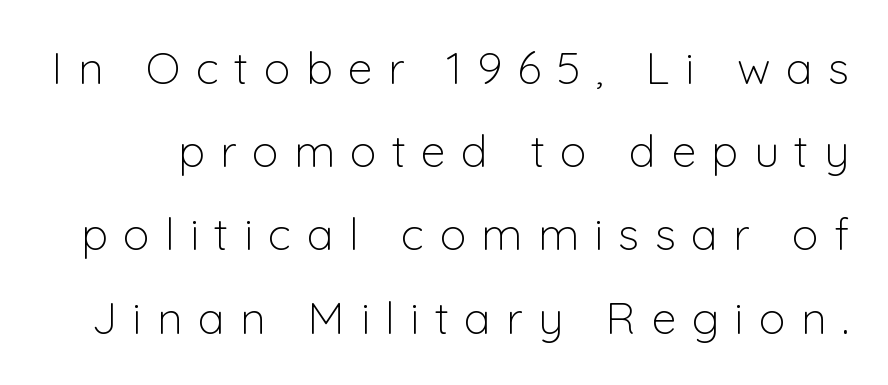
{"serif": "no", "italic": "no", "bold": "no", "weight": "light", "width": "normal", "stroke_contrast": "low", "x_height": "medium", "monospaced": "no", "underline": "no", "line_spacing_ratio": 1.85, "letter_spacing": "wide", "letter_spacing_em": 0.34, "glyph_px": 45}
